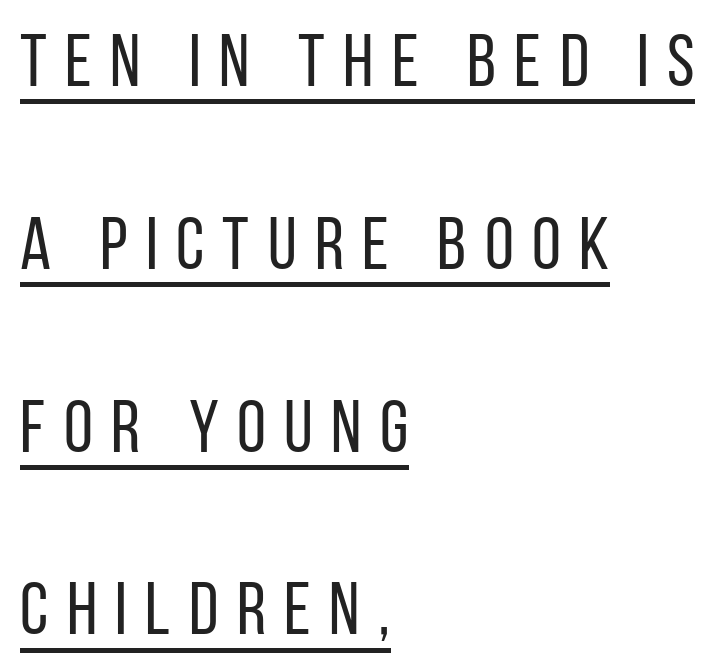
Spacing between characters has been opened up far beyond the box default. No heavy texture on the line: the type isn't bold. Is there any slant? The stems are plumb. In terms of leading, this rendering errs on the spacious side.
